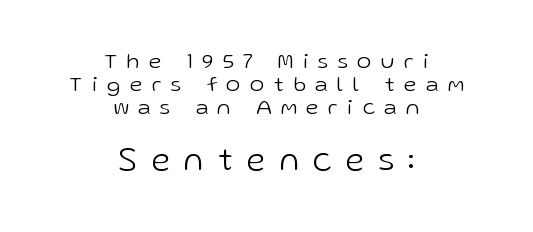
{"serif": "no", "italic": "no", "bold": "no", "weight": "light", "width": "normal", "stroke_contrast": "low", "x_height": "medium", "monospaced": "no", "underline": "no", "align": "center", "line_spacing": "tight", "line_spacing_ratio": 1.04, "letter_spacing": "wide", "letter_spacing_em": 0.44, "larger_block": "second", "size_ratio": 1.5, "glyph_px": 33}
